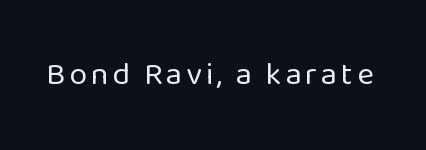
{"serif": "no", "italic": "no", "bold": "no", "weight": "regular", "width": "normal", "stroke_contrast": "low", "x_height": "medium", "monospaced": "no", "underline": "no", "glyph_px": 32}
